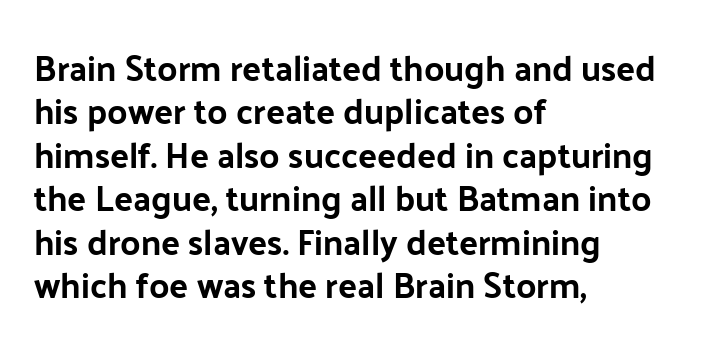
Q: Is the text italic (slanted)? A: No, it is upright.
Q: Is the typeface a serif or a sans-serif typeface? A: Sans-serif.
Q: Is the text underlined? A: No.
Q: How is the paragraph aligned? A: Left-aligned.
Q: Is the spacing between letters normal or unusually wide? A: Normal.
Q: Width (condensed, normal, or wide)? A: Normal.
Q: Stroke contrast? A: Low.
Q: x-height? A: Medium.
Q: Monospaced? A: No.
